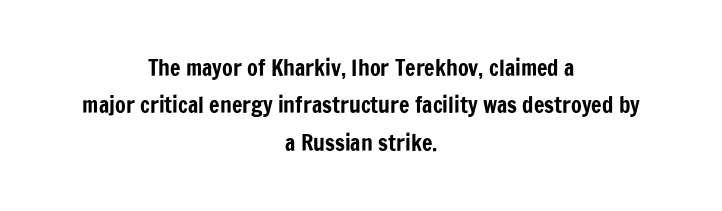
Notice how descenders clear the ascenders below comfortably — that's standard leading. Horizontal alignment here is central, giving a formal, balanced look. Look at the tracking — it's just the regular setting, nothing added. This is roman type, the default non-slanted kind. Anything drawn beneath the words? Only blank space.
